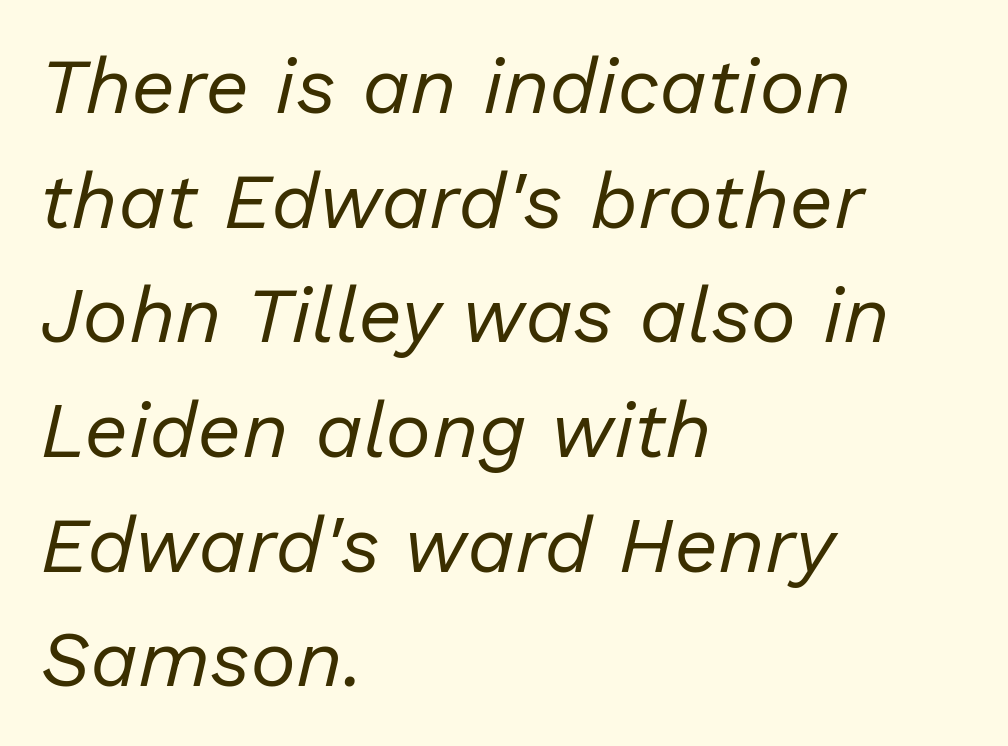
{"italic": "yes", "lean": "right", "slant_degrees": 13, "bold": "no", "weight": "regular", "width": "normal", "stroke_contrast": "low", "x_height": "medium", "monospaced": "no", "underline": "no", "align": "left", "line_spacing": "normal", "line_spacing_ratio": 1.47, "letter_spacing": "normal", "letter_spacing_em": 0.0, "glyph_px": 78}
